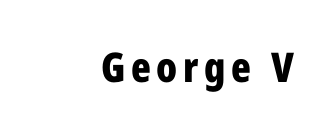
{"serif": "no", "italic": "no", "bold": "yes", "weight": "bold", "width": "condensed", "stroke_contrast": "low", "x_height": "medium", "monospaced": "no", "underline": "no", "glyph_px": 41}
